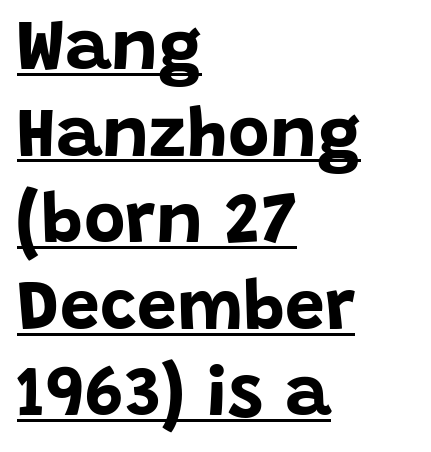
The image shows 71 px bold sans-serif type, upright; set left-aligned, line spacing 1.22x, normal letter spacing, underlined; low stroke contrast and a large x-height.
